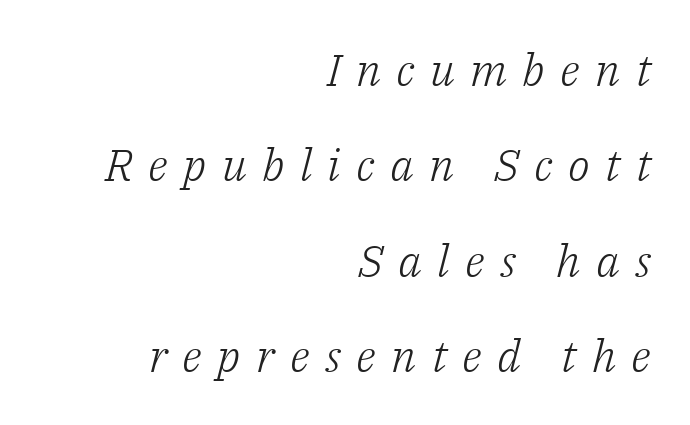
{"serif": "yes", "italic": "yes", "lean": "right", "slant_degrees": 14, "bold": "no", "weight": "light", "width": "normal", "stroke_contrast": "low", "x_height": "medium", "monospaced": "no", "underline": "no", "align": "right", "line_spacing": "loose", "line_spacing_ratio": 2.12, "letter_spacing": "wide", "letter_spacing_em": 0.34, "glyph_px": 45}
